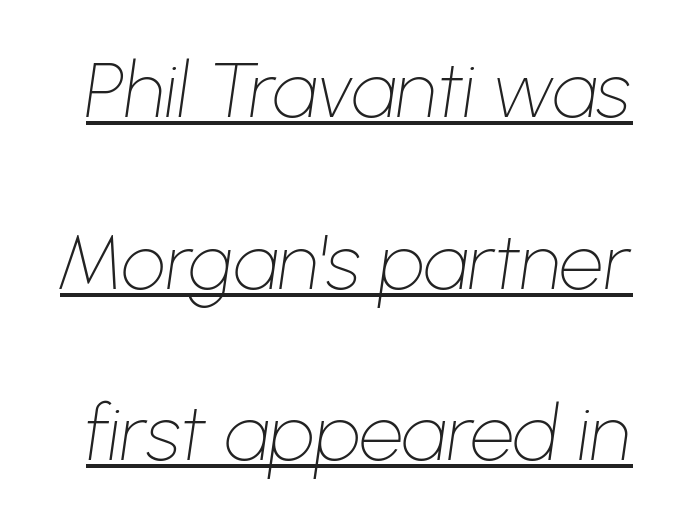
Q: Is the text bold? A: No.
Q: Is the text italic (slanted)? A: Yes, it leans right by about 8 degrees.
Q: Is the text underlined? A: Yes.
Q: Is the spacing between letters normal or unusually wide? A: Normal.
Q: Is the spacing between lines tight, normal or loose? A: Loose.
Q: Width (condensed, normal, or wide)? A: Normal.
Q: Stroke contrast? A: Low.
Q: x-height? A: Medium.
Q: Monospaced? A: No.
